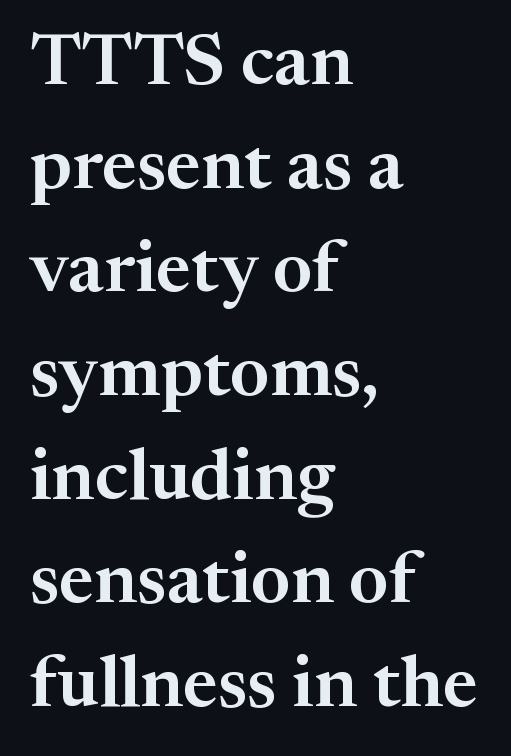
Each word holds together tightly as a unit, with standard inter-letter gaps. Serifs: yes, visible at the terminals of the letterforms. Descenders are the only things crossing below the line. If you measured baseline to baseline, you'd find a middling distance. It's the straight-up-and-down kind of type.
